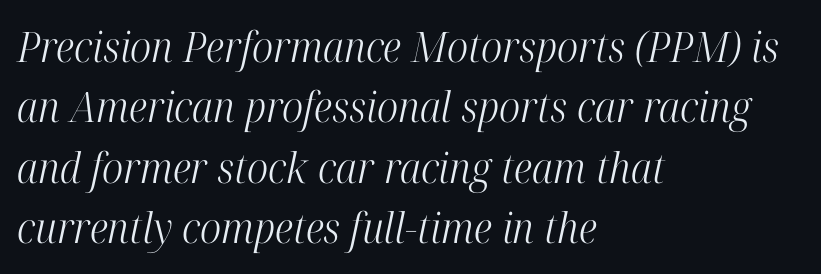
The image shows 42 px light, condensed serif type, italic (leaning right); set left-aligned, normal line spacing (1.44x), normal letter spacing, not underlined; high stroke contrast and a medium x-height.
